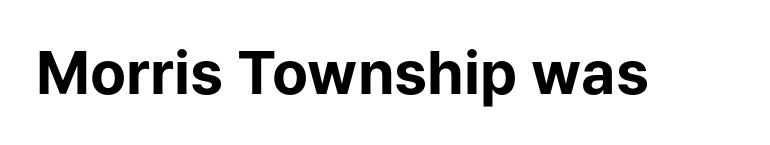
The zone under the glyphs is completely vacant. The designer went with a sans here, leaving each stem footless. A full-strength bold gives these letters their thick strokes. Is there any slant? The stems are plumb. You could not count columns in this text — the font is proportionally spaced.
